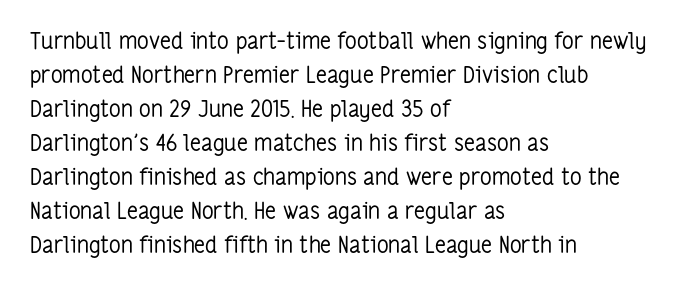
Q: Is the text bold? A: No.
Q: Is the text italic (slanted)? A: No, it is upright.
Q: Is the text underlined? A: No.
Q: How is the paragraph aligned? A: Left-aligned.
Q: Is the spacing between letters normal or unusually wide? A: Normal.
Q: Is the spacing between lines tight, normal or loose? A: Normal.
